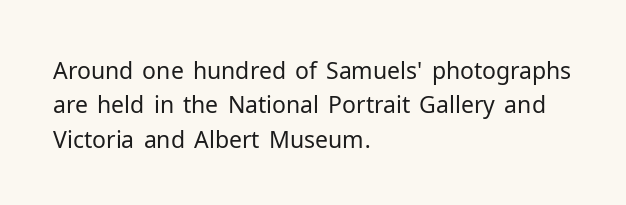
The image shows 23 px text type, upright; set left-aligned, normal line spacing (1.5x), normal letter spacing, not underlined.
